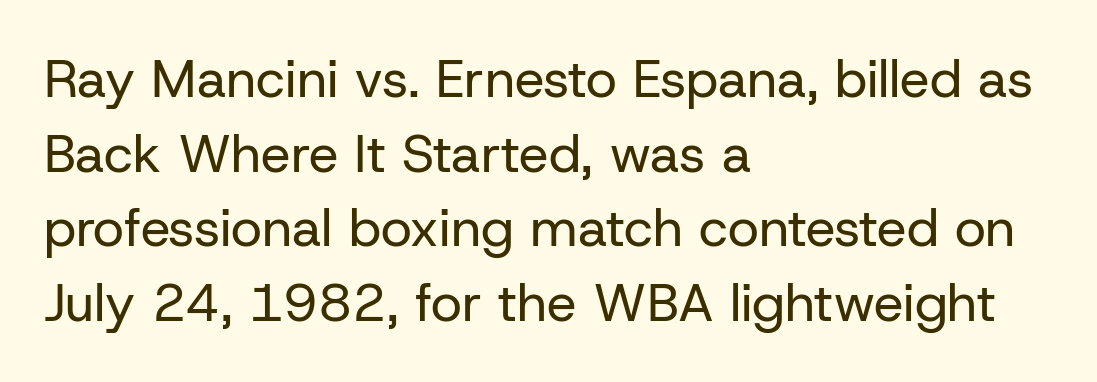
The image shows 53 px regular-weight sans-serif type, upright; set left-aligned, normal line spacing (1.41x), normal letter spacing, not underlined; low stroke contrast and a medium x-height.
